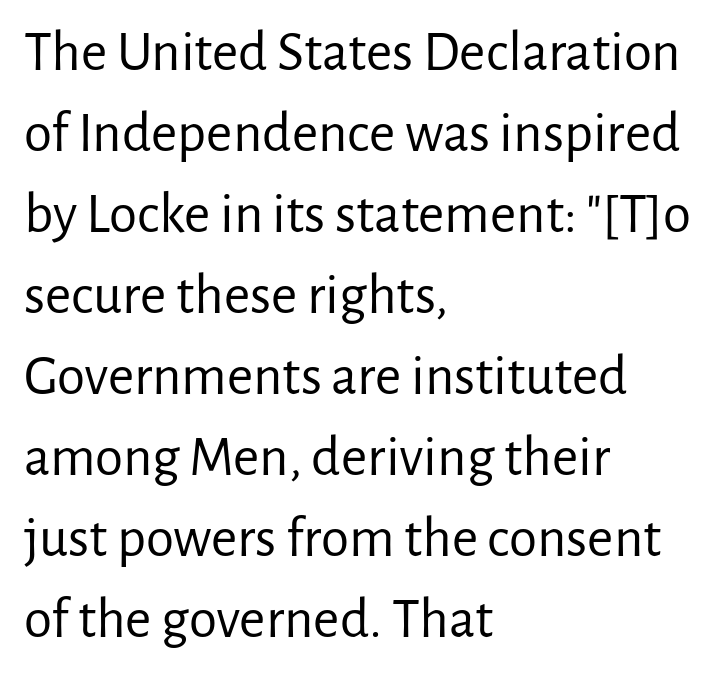
Look at the tracking — it's just the regular setting, nothing added. Rule under the text: the space is simply empty. Weight: regular or lighter. The designer went with a sans here, leaving each stem footless. These lines are set flush left with a ragged right edge.
